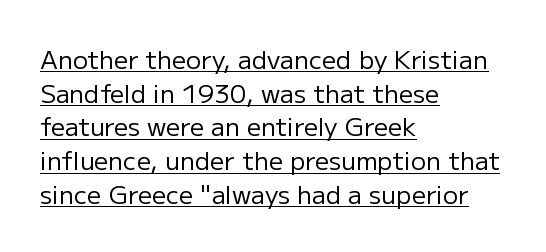
The image shows 25 px text type, upright; set left-aligned, normal line spacing (1.35x), normal letter spacing, underlined.
